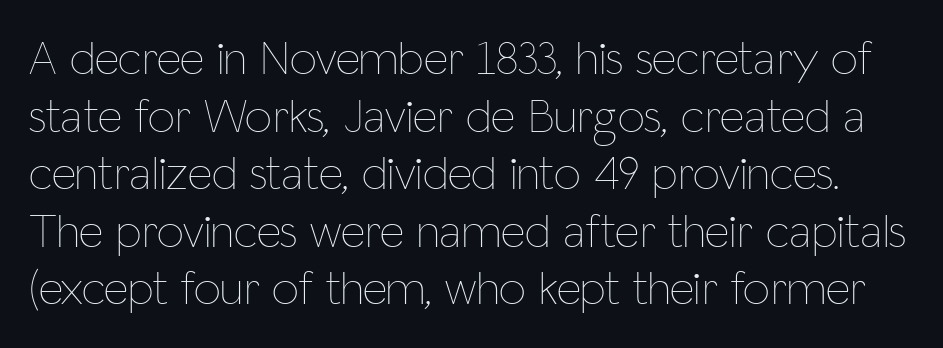
Upright lettering throughout. A typesetter would call this proportional, since set widths differ per character. Underlining? Definitely not there. Is this a heavy cut? Hardly; it is regular or lighter. Each word holds together tightly as a unit, with standard inter-letter gaps.
